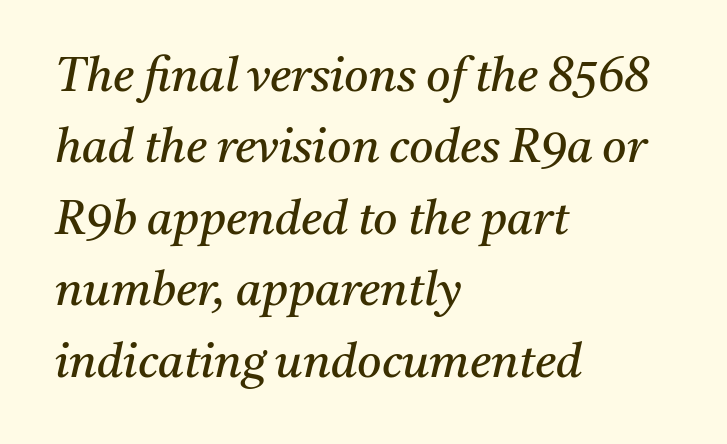
The image shows 47 px regular-weight serif type, italic (leaning right); set left-aligned, normal line spacing (1.52x), normal letter spacing, not underlined; medium stroke contrast and a medium x-height.
